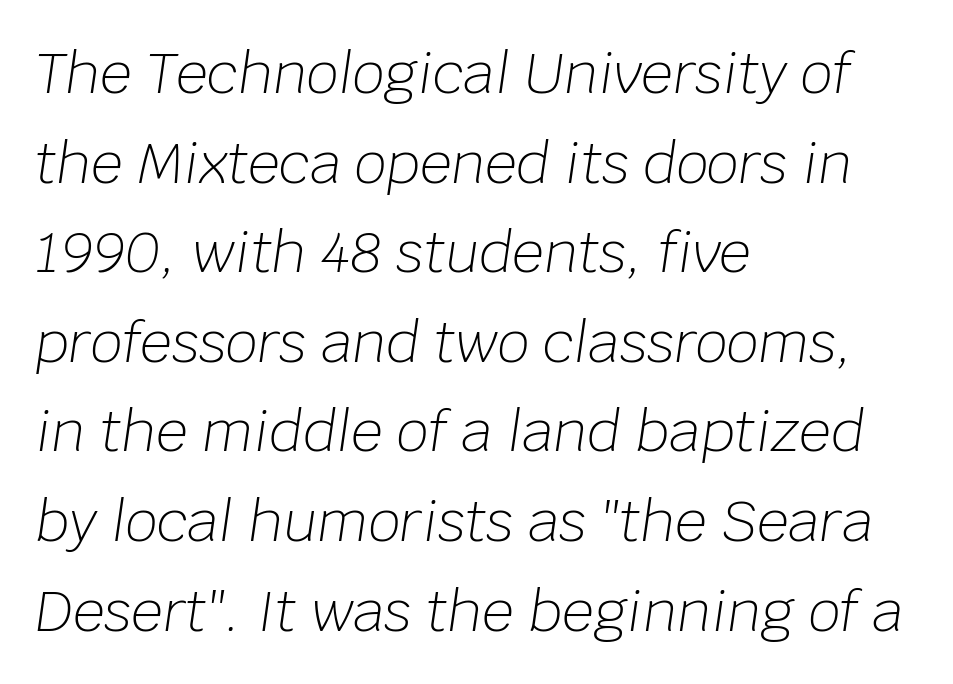
{"italic": "yes", "lean": "right", "slant_degrees": 8, "bold": "no", "weight": "light", "width": "normal", "stroke_contrast": "low", "x_height": "large", "monospaced": "no", "underline": "no", "align": "left", "line_spacing": "normal", "line_spacing_ratio": 1.6, "letter_spacing": "normal", "letter_spacing_em": 0.0, "glyph_px": 56}
